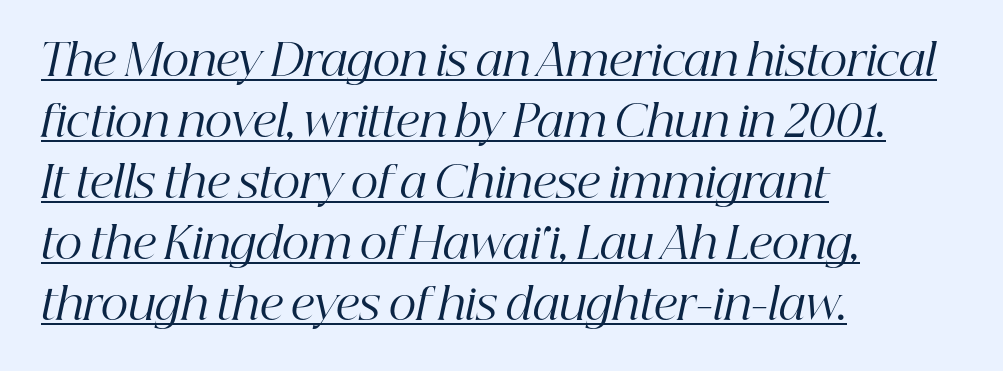
Q: Is the text bold? A: No.
Q: Is the text italic (slanted)? A: Yes, it leans right by about 12 degrees.
Q: Is the typeface a serif or a sans-serif typeface? A: Serif.
Q: Is the text underlined? A: Yes.
Q: How is the paragraph aligned? A: Left-aligned.
Q: Is the spacing between letters normal or unusually wide? A: Normal.
Q: Is the spacing between lines tight, normal or loose? A: Normal.
Q: Width (condensed, normal, or wide)? A: Normal.
Q: Stroke contrast? A: High.
Q: x-height? A: Medium.
Q: Monospaced? A: No.
